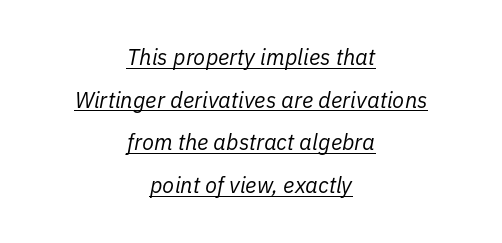
{"italic": "yes", "lean": "right", "slant_degrees": 11, "bold": "no", "underline": "yes", "align": "center", "line_spacing": "loose", "line_spacing_ratio": 1.94, "letter_spacing": "normal", "letter_spacing_em": 0.0, "glyph_px": 22}
